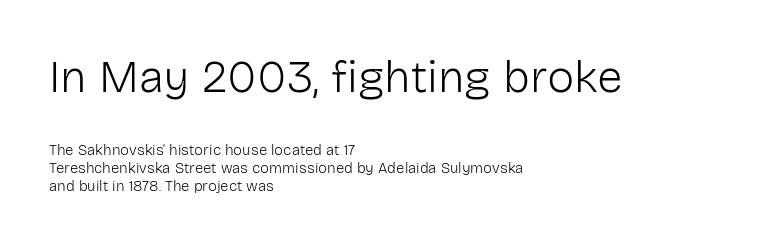
The image shows 46 px light sans-serif type, upright; set left-aligned, line spacing 1.2x, normal letter spacing, not underlined; the first (top) block is 3.07x larger; low stroke contrast and a medium x-height.
